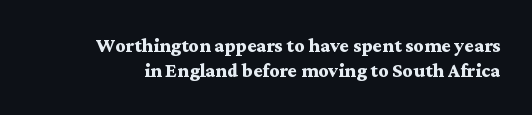
The image shows 20 px bold type, upright; set line spacing 1.23x, normal letter spacing, not underlined.
